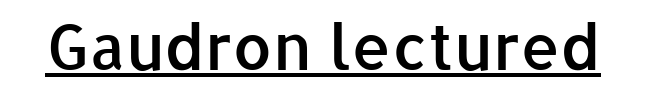
The image shows 63 px semibold sans-serif type, upright; set normal letter spacing, underlined; low stroke contrast and a medium x-height.
